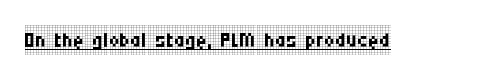
Q: Is the text bold? A: No.
Q: Is the text italic (slanted)? A: No, it is upright.
Q: Is the typeface a serif or a sans-serif typeface? A: Serif.
Q: Is the text underlined? A: Yes.
Q: Is the spacing between letters normal or unusually wide? A: Normal.
Q: Width (condensed, normal, or wide)? A: Condensed.
Q: Stroke contrast? A: Low.
Q: x-height? A: Large.
Q: Monospaced? A: No.
